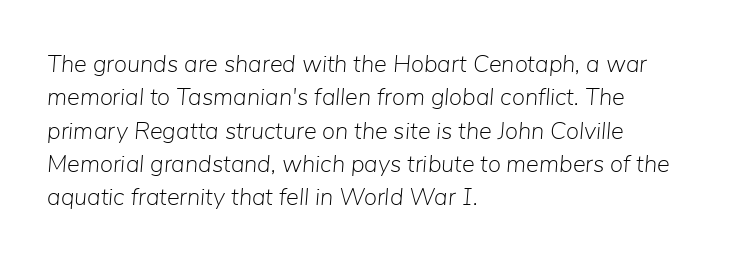
Tall strokes in this sample are angled rather than plumb. Letters have the restrained weight of plain body copy at most. Typeset ragged right — the left edge is the straight one. Quick note: underline off. Nothing unusual about the tracking: characters are spaced as the font intends.
